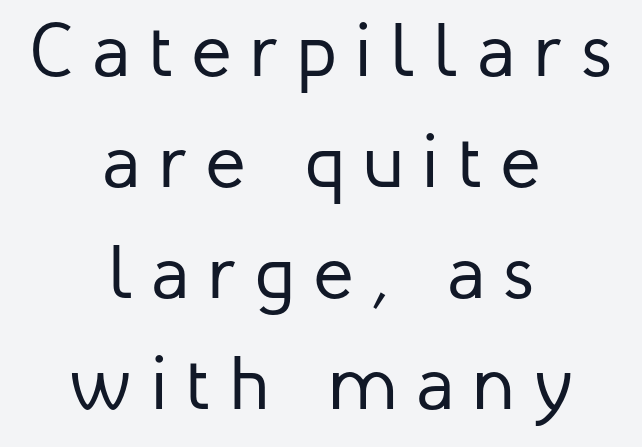
The image shows 76 px regular-weight sans-serif type, upright; set centered, normal line spacing (1.46x), unusually wide letter spacing (+0.24 em), not underlined; low stroke contrast and a medium x-height.
